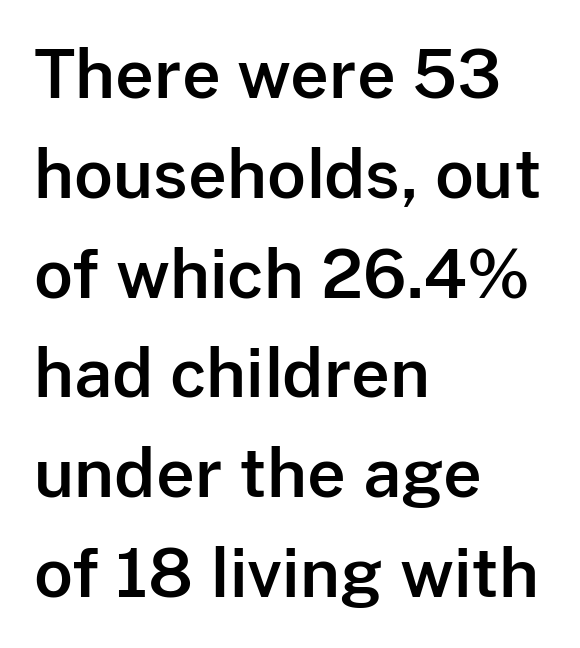
Q: Is the text italic (slanted)? A: No, it is upright.
Q: Is the typeface a serif or a sans-serif typeface? A: Sans-serif.
Q: Is the text underlined? A: No.
Q: How is the paragraph aligned? A: Left-aligned.
Q: Is the spacing between letters normal or unusually wide? A: Normal.
Q: Is the spacing between lines tight, normal or loose? A: Normal.
Q: Width (condensed, normal, or wide)? A: Normal.
Q: Stroke contrast? A: Low.
Q: x-height? A: Medium.
Q: Monospaced? A: No.
